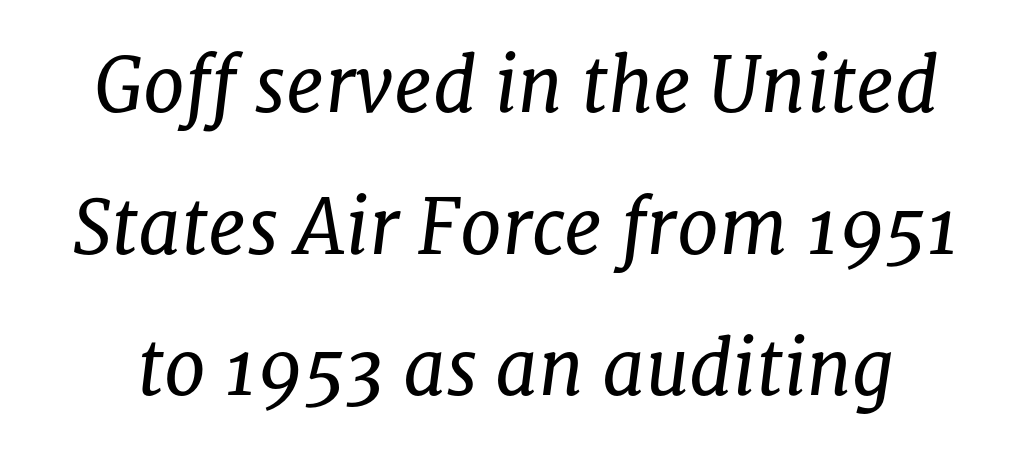
Varying glyph widths throughout — classic text-font behaviour. The weight tops out at a normal text grade. A typesetter would mark this as italic. Rule under the text: the space is simply empty. Between one letter and the next there's only the usual sliver of space.
